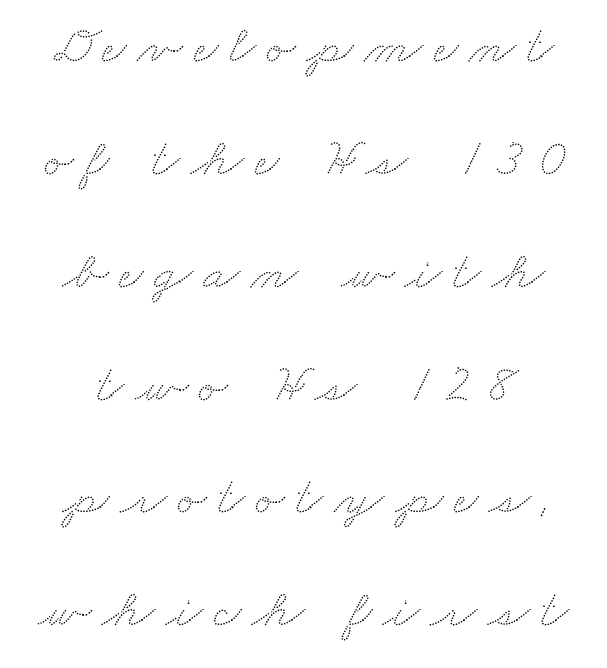
{"width": "wide", "stroke_contrast": "low", "x_height": "small", "monospaced": "no", "underline": "no", "line_spacing": "loose", "line_spacing_ratio": 2.09, "letter_spacing": "wide", "letter_spacing_em": 0.2, "glyph_px": 54}
